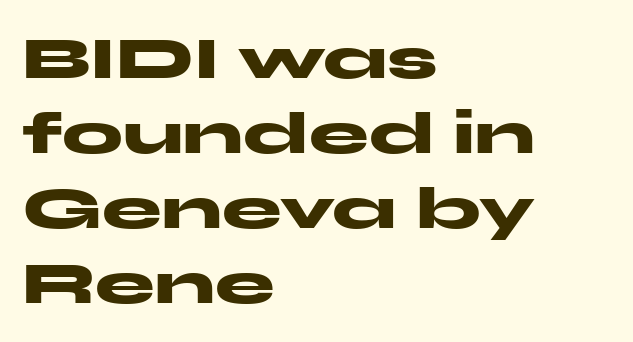
{"serif": "no", "italic": "no", "bold": "yes", "weight": "heavy", "width": "wide", "stroke_contrast": "medium", "x_height": "medium", "monospaced": "no", "underline": "no", "align": "left", "line_spacing": "normal", "line_spacing_ratio": 1.25, "letter_spacing": "normal", "letter_spacing_em": 0.0, "glyph_px": 60}
